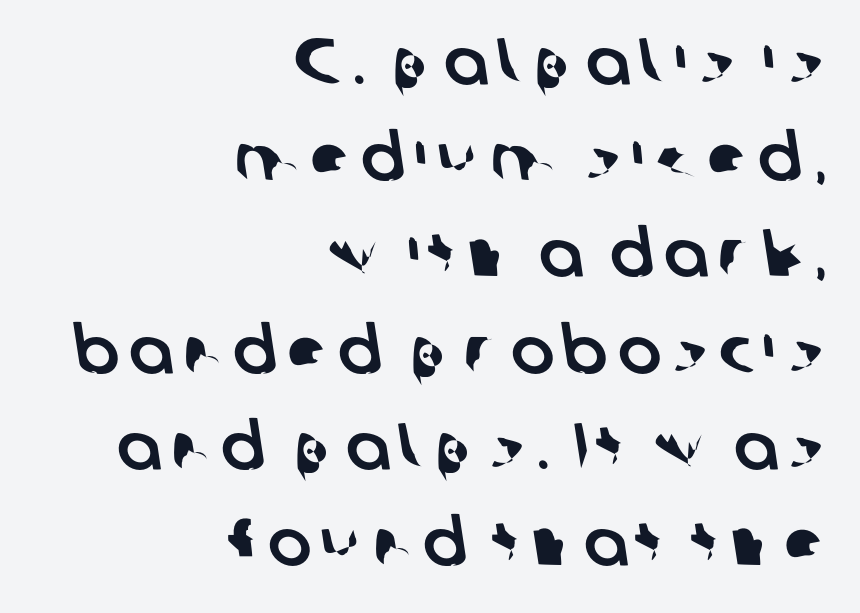
The image shows 65 px sans-serif type; set right-aligned, normal line spacing (1.48x), not underlined; low stroke contrast and a medium x-height.
